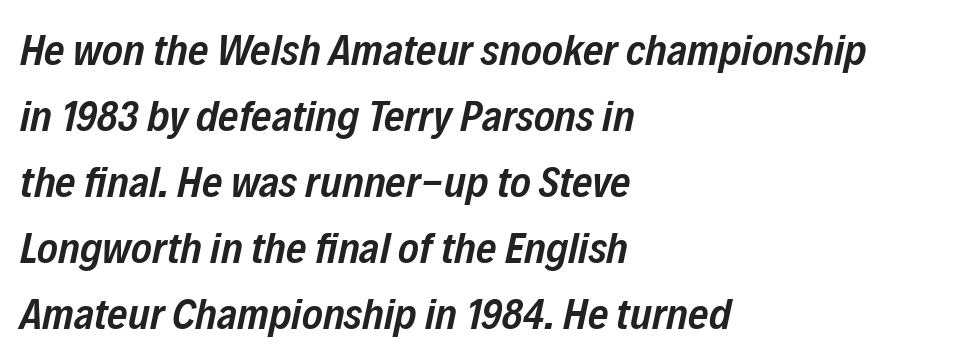
Q: Is the text bold? A: Semi-bold.
Q: Is the text italic (slanted)? A: Yes, it leans right by about 12 degrees.
Q: Is the text underlined? A: No.
Q: How is the paragraph aligned? A: Left-aligned.
Q: Is the spacing between letters normal or unusually wide? A: Normal.
Q: Is the spacing between lines tight, normal or loose? A: Normal.
Q: Width (condensed, normal, or wide)? A: Condensed.
Q: Stroke contrast? A: Low.
Q: x-height? A: Medium.
Q: Monospaced? A: No.
